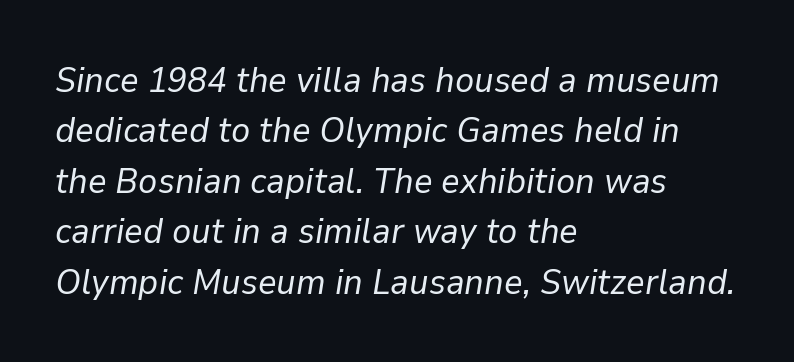
Bare-footed words on every line. Each letter keeps its own natural width here, so spacing adapts to shape. Where is the straight margin? On the left. What stands out about the letter spacing? Nothing — it is the standard amount. One glance says typical: line gaps are just what's usual. Heaviness? Minimal to ordinary, like unemphasized prose.
